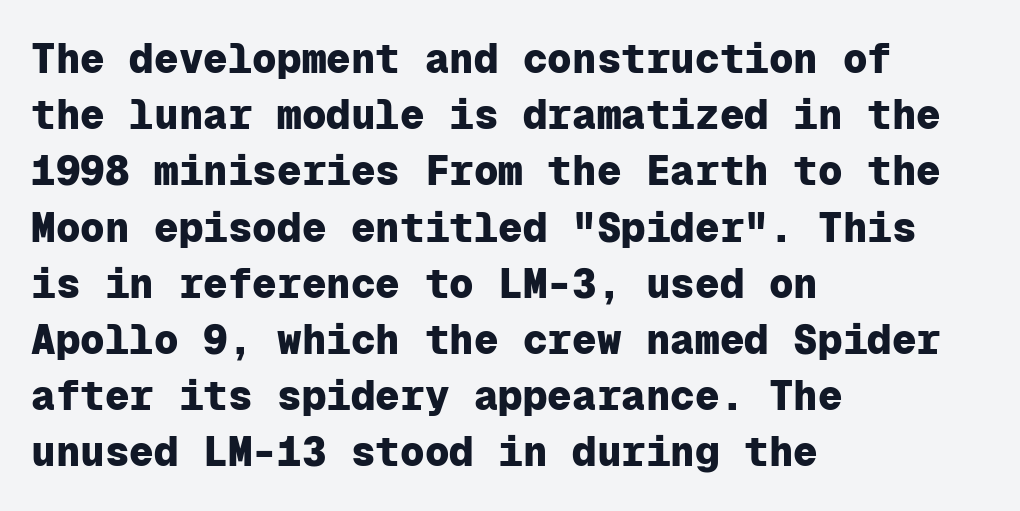
Q: Is the text bold? A: Yes.
Q: Is the text italic (slanted)? A: No, it is upright.
Q: Is the typeface a serif or a sans-serif typeface? A: Sans-serif.
Q: Is the text underlined? A: No.
Q: How is the paragraph aligned? A: Left-aligned.
Q: Is the spacing between letters normal or unusually wide? A: Normal.
Q: Is the spacing between lines tight, normal or loose? A: Normal.
Q: Width (condensed, normal, or wide)? A: Normal.
Q: Stroke contrast? A: Low.
Q: x-height? A: Medium.
Q: Monospaced? A: Yes.
